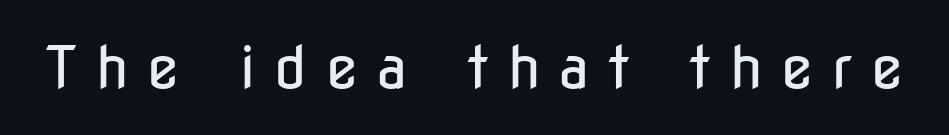
This is sans-serif lettering, the kind often seen on screens and signage. The baseline area is clear. Nothing heavy about these letters — not bold at all. No italicization has been applied; the sample stays upright. Caption: expanded tracking, letters set apart. You could not count columns in this text — the font is proportionally spaced.
